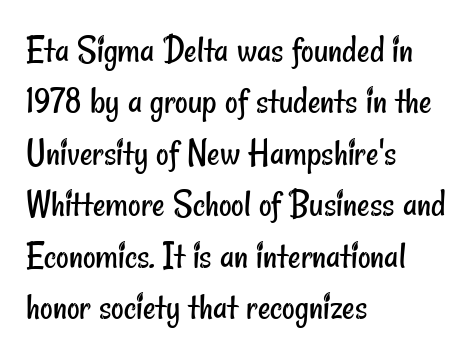
Q: Is the text bold? A: No.
Q: Is the typeface a serif or a sans-serif typeface? A: Sans-serif.
Q: Is the text underlined? A: No.
Q: How is the paragraph aligned? A: Left-aligned.
Q: Is the spacing between letters normal or unusually wide? A: Normal.
Q: Is the spacing between lines tight, normal or loose? A: Normal.
Q: Width (condensed, normal, or wide)? A: Condensed.
Q: Stroke contrast? A: Low.
Q: x-height? A: Small.
Q: Monospaced? A: No.
